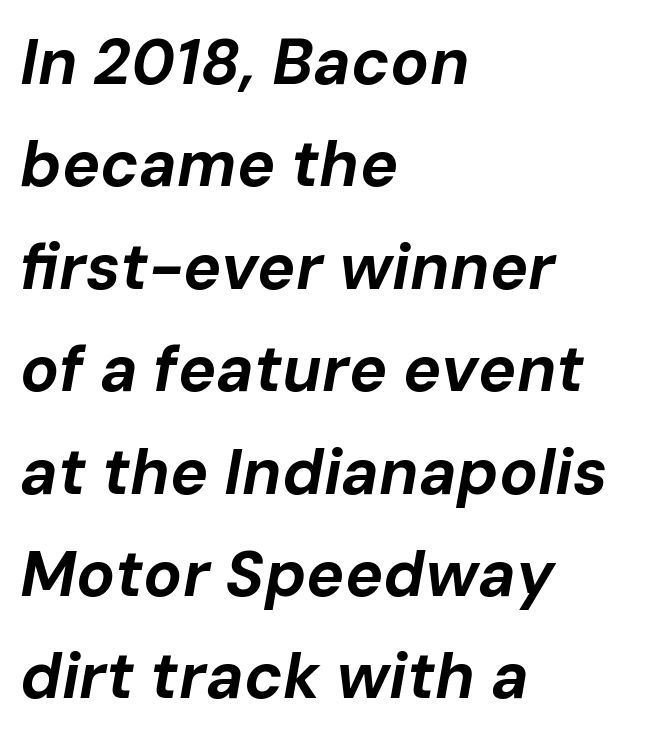
{"italic": "yes", "lean": "right", "slant_degrees": 10, "bold": "yes", "weight": "bold", "width": "normal", "stroke_contrast": "low", "x_height": "medium", "monospaced": "no", "underline": "no", "align": "left", "line_spacing": "normal", "line_spacing_ratio": 1.6, "letter_spacing": "normal", "letter_spacing_em": 0.0, "glyph_px": 64}
